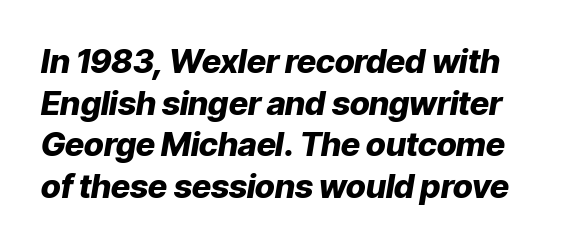
The block of text has a typical density, with ordinary space between rows. Honestly, there is no underline to notice here at all. Is this a fixed-width face? No — the glyphs have proportional, varying widths. These lines carry a lot of weight — the face is fully bold. Here the glyphs are tracked normally, forming tight word shapes. Does the lettering tilt? It does — this is italic.
